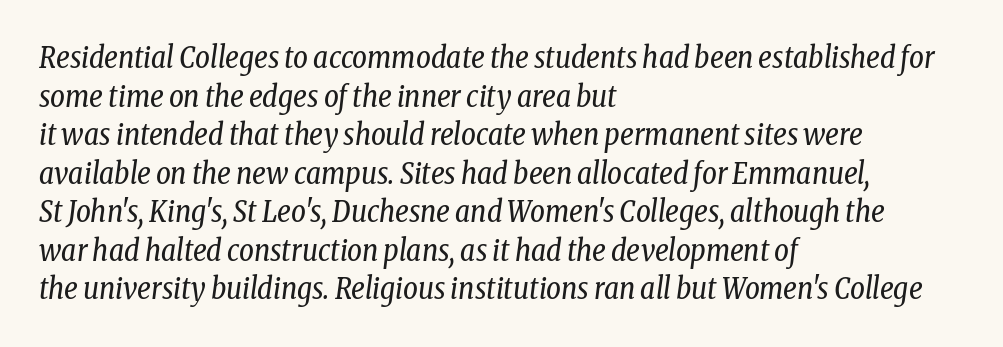
The block of text has a typical density, with ordinary space between rows. Tracking value appears to be zero — textbook default spacing. Where is the straight margin? On the left. The face used here has a pronounced slope to its letters.
